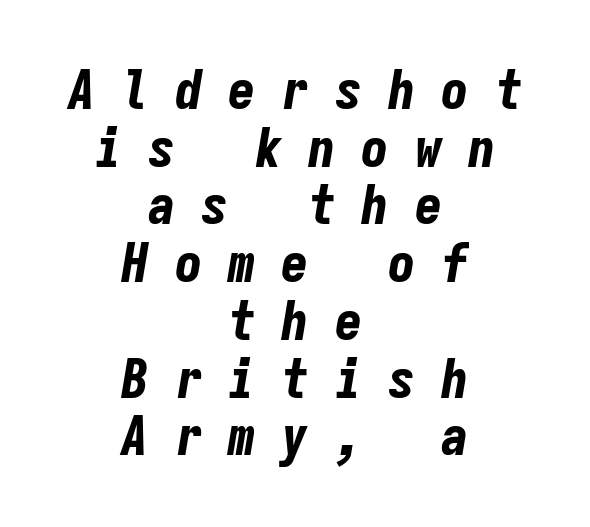
The image shows 55 px bold, condensed type, italic (leaning right), monospaced; set centered, tight line spacing (1.05x), unusually wide letter spacing (+0.47 em), not underlined; low stroke contrast and a medium x-height.
